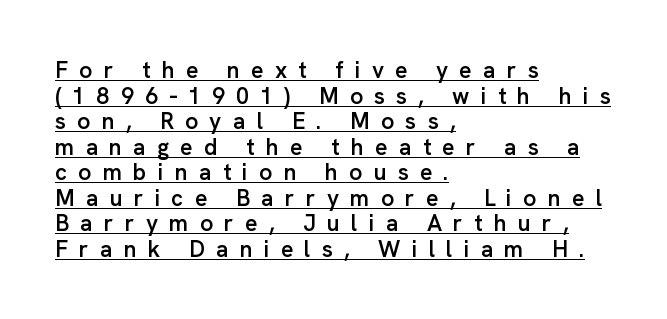
Like a heading marked for emphasis, these lines bear an underscore. Summary of vertical rhythm: compact, with narrow interline spacing. What weight is shown? A semibold, between regular and bold. Ascenders rise straight up at ninety degrees.
